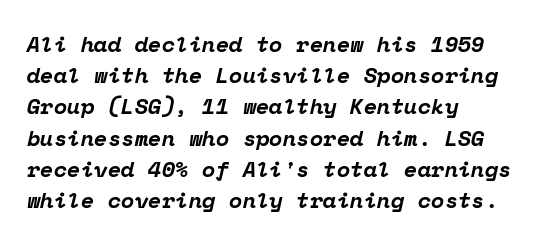
Just letters on the line, the space beneath them empty. Where is the straight margin? On the left. Heavy-handed strokes throughout: this text is bold. These lines were composed using italics. Caption: standard tracking, unaltered. Horizontal bands of white between lines are of average thickness.
